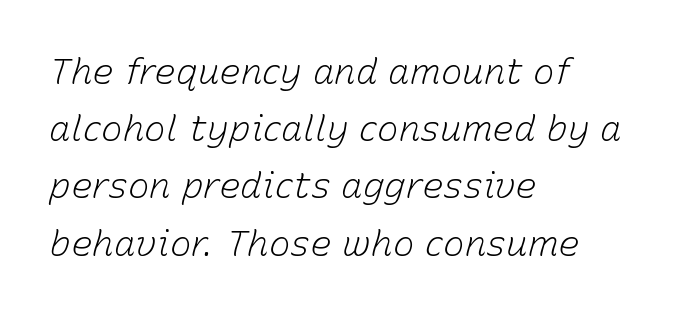
{"italic": "yes", "lean": "right", "slant_degrees": 15, "bold": "no", "weight": "light", "width": "normal", "stroke_contrast": "low", "x_height": "medium", "monospaced": "no", "underline": "no", "align": "left", "line_spacing": "normal", "line_spacing_ratio": 1.59, "letter_spacing": "normal", "letter_spacing_em": 0.0, "glyph_px": 36}
